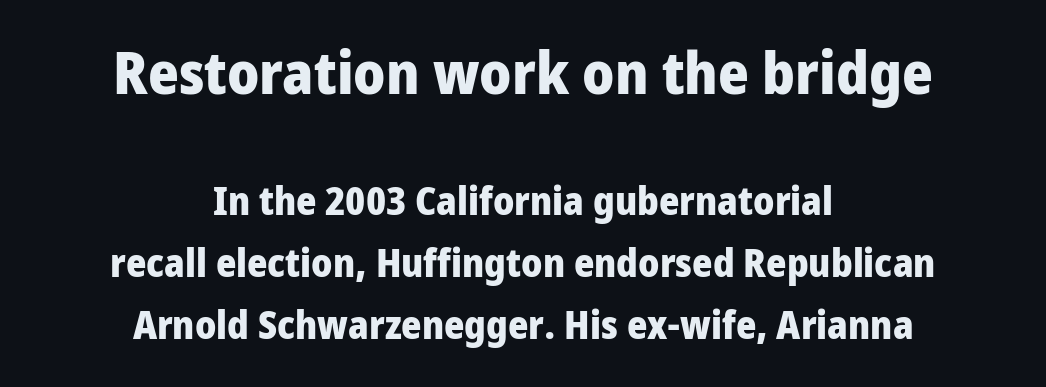
{"serif": "no", "italic": "no", "bold": "yes", "weight": "heavy", "width": "condensed", "stroke_contrast": "low", "x_height": "large", "monospaced": "no", "underline": "no", "align": "center", "line_spacing": "normal", "line_spacing_ratio": 1.6, "letter_spacing": "normal", "letter_spacing_em": 0.0, "larger_block": "first", "size_ratio": 1.51, "glyph_px": 59}
